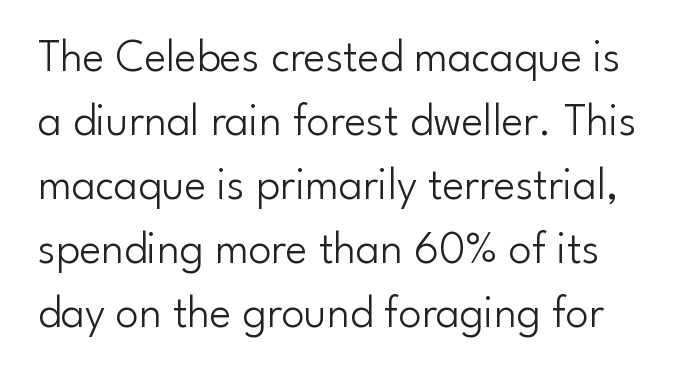
The image shows 46 px light sans-serif type, upright; set normal line spacing (1.39x), normal letter spacing, not underlined; low stroke contrast and a small x-height.
